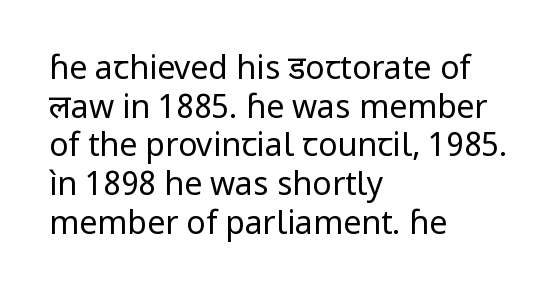
{"serif": "no", "italic": "no", "bold": "no", "weight": "regular", "width": "normal", "stroke_contrast": "low", "x_height": "medium", "monospaced": "no", "underline": "no", "align": "left", "line_spacing_ratio": 1.21, "letter_spacing": "normal", "letter_spacing_em": 0.0, "glyph_px": 32}
